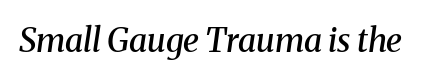
Q: Is the text bold? A: Semi-bold.
Q: Is the text italic (slanted)? A: Yes, it leans right by about 8 degrees.
Q: Is the typeface a serif or a sans-serif typeface? A: Serif.
Q: Is the text underlined? A: No.
Q: Is the spacing between letters normal or unusually wide? A: Normal.
Q: Width (condensed, normal, or wide)? A: Normal.
Q: Stroke contrast? A: Medium.
Q: x-height? A: Medium.
Q: Monospaced? A: No.
